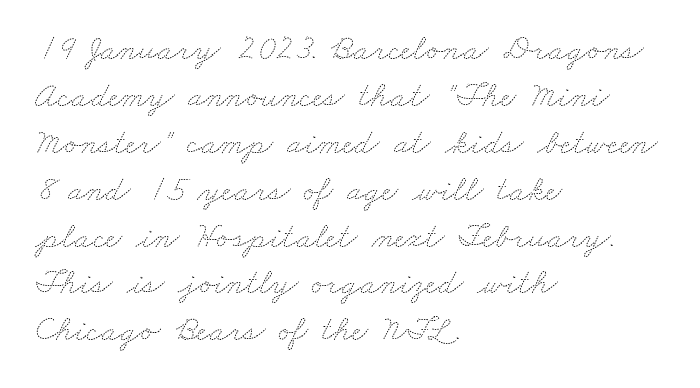
Q: Is the text bold? A: No.
Q: Is the text underlined? A: No.
Q: How is the paragraph aligned? A: Left-aligned.
Q: Is the spacing between letters normal or unusually wide? A: Normal.
Q: Is the spacing between lines tight, normal or loose? A: Normal.
Q: Width (condensed, normal, or wide)? A: Wide.
Q: Stroke contrast? A: Medium.
Q: x-height? A: Small.
Q: Monospaced? A: No.
